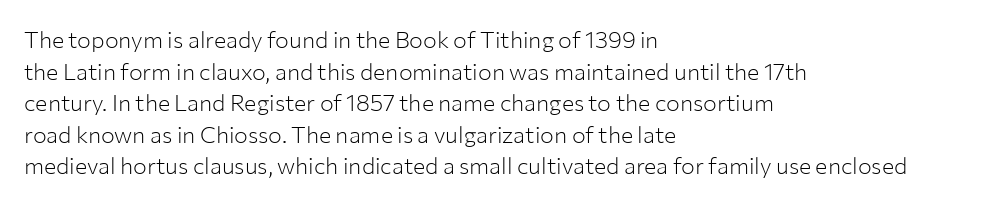
{"italic": "no", "bold": "no", "underline": "no", "align": "left", "line_spacing": "normal", "line_spacing_ratio": 1.37, "letter_spacing": "normal", "letter_spacing_em": 0.0, "glyph_px": 23}
